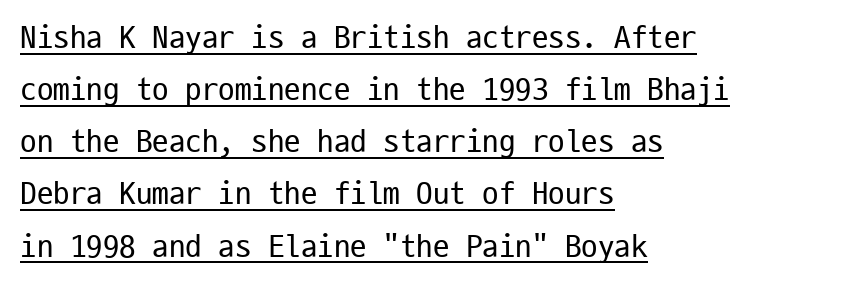
The passage shown is underscored from start to finish. The typography opts for an upright posture over an oblique one. A typesetter would label this face a sans. Regular leading. Do the characters align in a grid? Yes, the font is monospaced.
